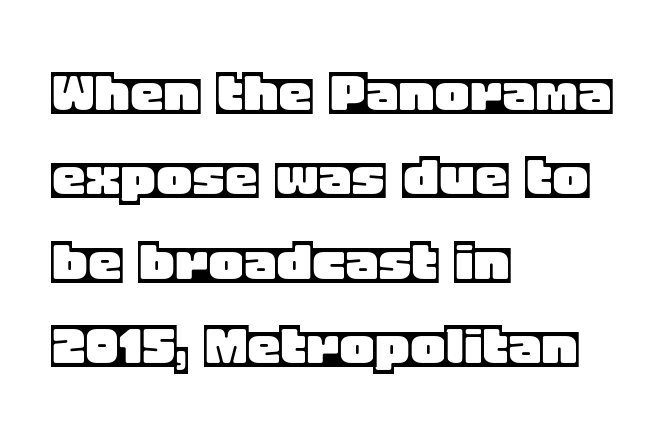
{"italic": "no", "width": "normal", "x_height": "large", "monospaced": "no", "underline": "no", "align": "left", "line_spacing": "normal", "line_spacing_ratio": 1.26, "letter_spacing": "normal", "letter_spacing_em": 0.0, "glyph_px": 67}
